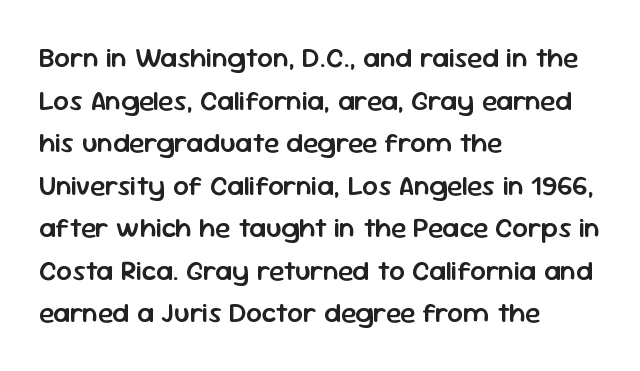
The image shows 28 px semibold sans-serif type, upright; set left-aligned, normal line spacing (1.52x), normal letter spacing, not underlined; low stroke contrast and a medium x-height.
